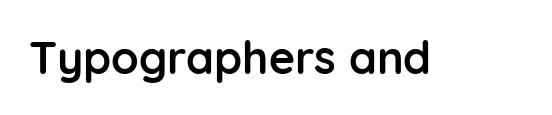
The image shows 45 px semibold sans-serif type, upright; set normal letter spacing, not underlined; low stroke contrast and a medium x-height.
